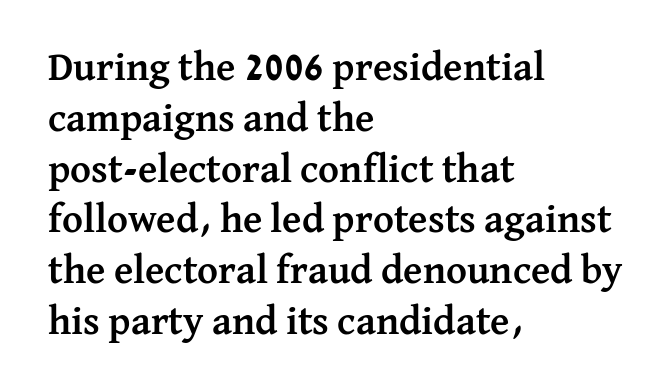
Q: Is the text bold? A: Yes.
Q: Is the text italic (slanted)? A: No, it is upright.
Q: Is the typeface a serif or a sans-serif typeface? A: Serif.
Q: Is the text underlined? A: No.
Q: How is the paragraph aligned? A: Left-aligned.
Q: Is the spacing between letters normal or unusually wide? A: Normal.
Q: Is the spacing between lines tight, normal or loose? A: Normal.
Q: Width (condensed, normal, or wide)? A: Normal.
Q: Stroke contrast? A: Medium.
Q: x-height? A: Medium.
Q: Monospaced? A: No.
